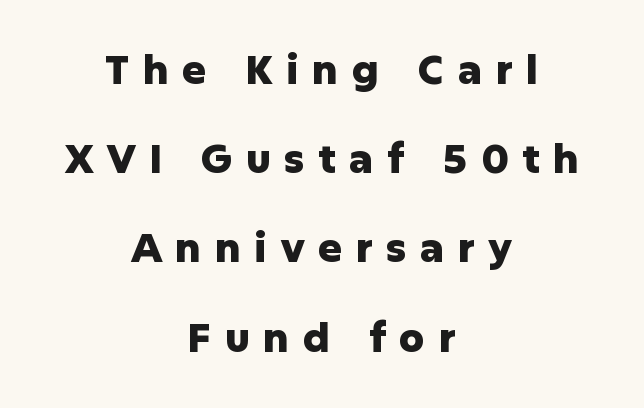
The image shows 40 px heavy sans-serif type, upright; set centered, loose line spacing (2.23x), unusually wide letter spacing (+0.34 em), not underlined; low stroke contrast and a medium x-height.
